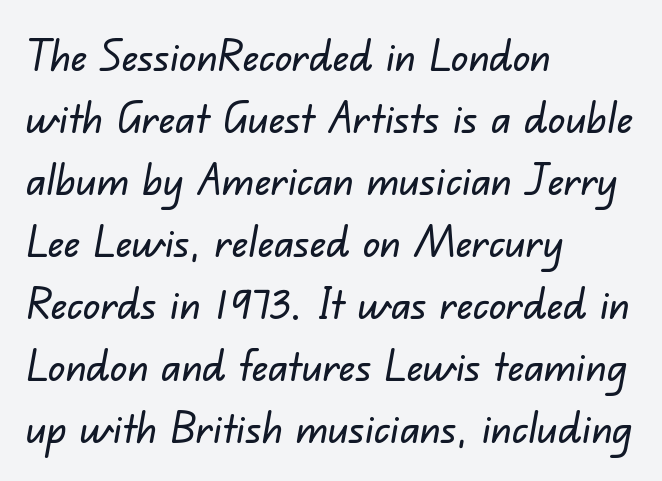
Here the designer chose a conventional face with non-uniform glyph widths. The face used here is rendered with its standard letterfit. Grotesque or geometric, the face here clearly has no serifs. Notice how the passage keeps a crisp vertical edge on the left only. This block has exactly the height ordinary leading produces. The space directly below the letters is spotless.
